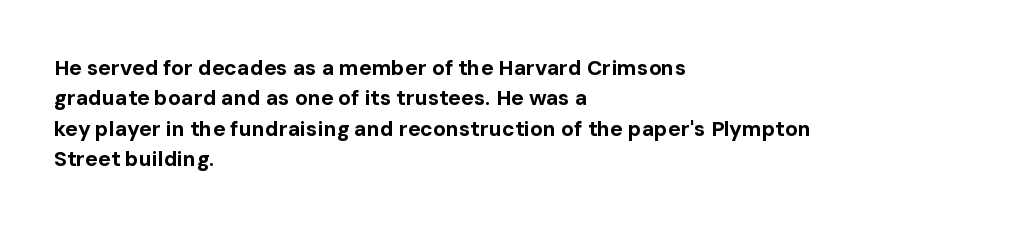
Q: Is the text bold? A: Yes.
Q: Is the text italic (slanted)? A: No, it is upright.
Q: Is the text underlined? A: No.
Q: How is the paragraph aligned? A: Left-aligned.
Q: Is the spacing between letters normal or unusually wide? A: Normal.
Q: Is the spacing between lines tight, normal or loose? A: Normal.
